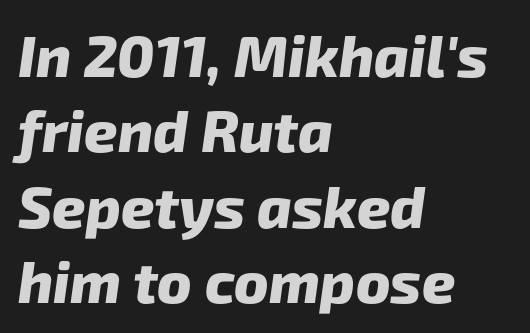
{"serif": "no", "bold": "yes", "weight": "heavy", "width": "normal", "stroke_contrast": "low", "x_height": "medium", "monospaced": "no", "underline": "no", "align": "left", "line_spacing": "normal", "line_spacing_ratio": 1.3, "letter_spacing": "normal", "letter_spacing_em": 0.0, "glyph_px": 58}
